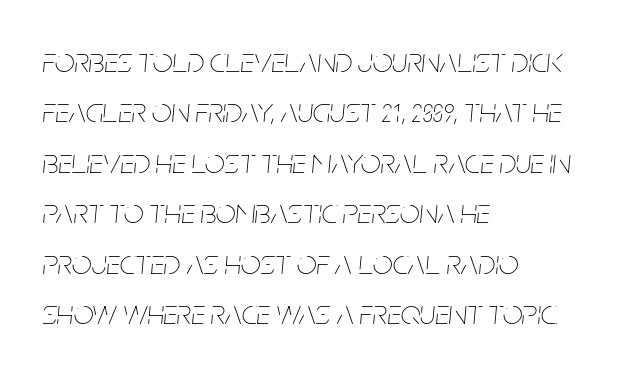
Q: Is the text bold? A: No.
Q: Is the text italic (slanted)? A: Yes, it leans right by about 5 degrees.
Q: Is the text underlined? A: No.
Q: How is the paragraph aligned? A: Left-aligned.
Q: Is the spacing between letters normal or unusually wide? A: Normal.
Q: Is the spacing between lines tight, normal or loose? A: Normal.
Q: Width (condensed, normal, or wide)? A: Condensed.
Q: Stroke contrast? A: Low.
Q: x-height? A: Large.
Q: Monospaced? A: No.
